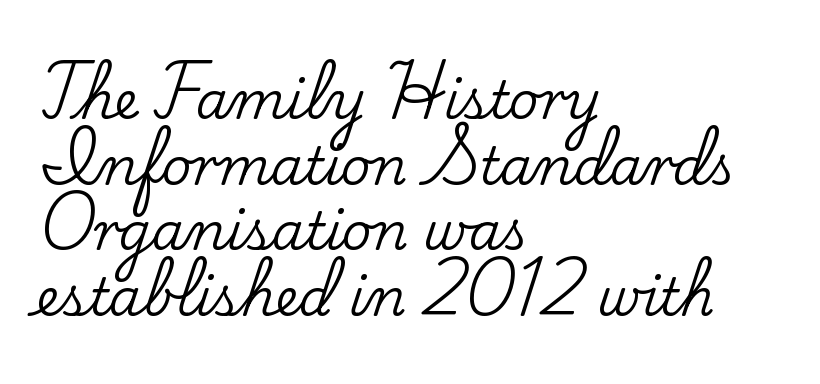
{"serif": "yes", "width": "normal", "stroke_contrast": "low", "x_height": "small", "monospaced": "no", "underline": "no", "align": "left", "line_spacing": "normal", "line_spacing_ratio": 1.26, "letter_spacing": "normal", "letter_spacing_em": 0.0, "glyph_px": 52}
